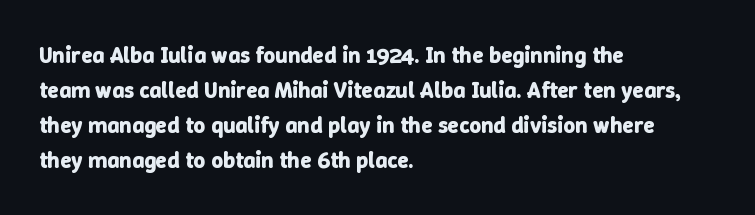
{"italic": "no", "bold": "yes", "underline": "no", "align": "left", "line_spacing": "normal", "line_spacing_ratio": 1.52, "letter_spacing": "normal", "letter_spacing_em": 0.0, "glyph_px": 23}
